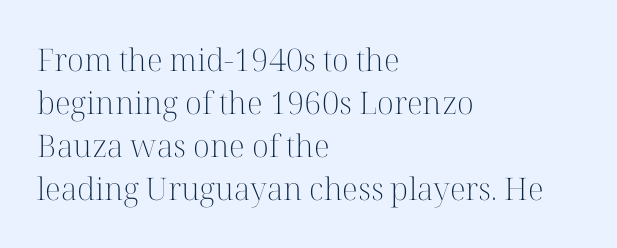
The image shows 31 px light serif type, upright; set left-aligned, normal line spacing (1.39x), normal letter spacing, not underlined; high stroke contrast and a medium x-height.
